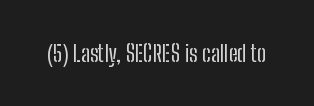
Q: Is the text bold? A: No.
Q: Is the text italic (slanted)? A: No, it is upright.
Q: Is the text underlined? A: No.
Q: Is the spacing between letters normal or unusually wide? A: Normal.
